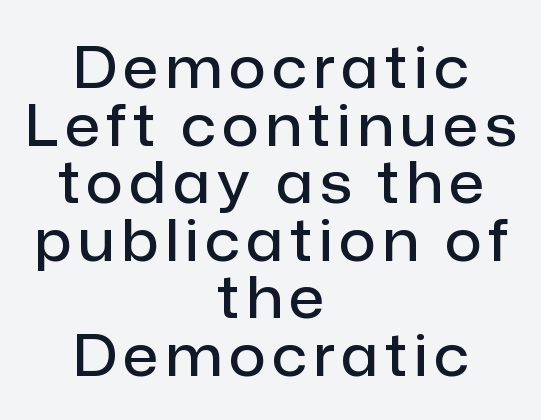
The face used here is proportionally spaced, like ordinary book or web type. The letters are semibold — heavier than regular but short of a full bold. Font category for this specimen: sans-serif. Rule under the text: the space is simply empty. What's the leading like? Squeezed, with rows nearly overlapping. A centered setting, common on invitations and titles, is used for this passage.
